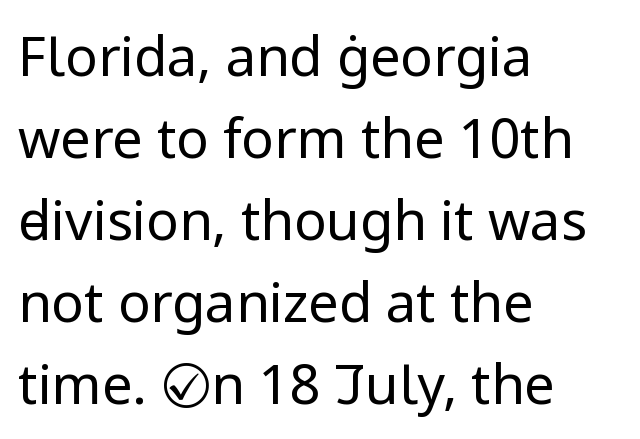
Q: Is the text bold? A: No.
Q: Is the text italic (slanted)? A: No, it is upright.
Q: Is the typeface a serif or a sans-serif typeface? A: Sans-serif.
Q: Is the text underlined? A: No.
Q: How is the paragraph aligned? A: Left-aligned.
Q: Is the spacing between letters normal or unusually wide? A: Normal.
Q: Is the spacing between lines tight, normal or loose? A: Normal.
Q: Width (condensed, normal, or wide)? A: Normal.
Q: Stroke contrast? A: Low.
Q: x-height? A: Medium.
Q: Monospaced? A: No.
